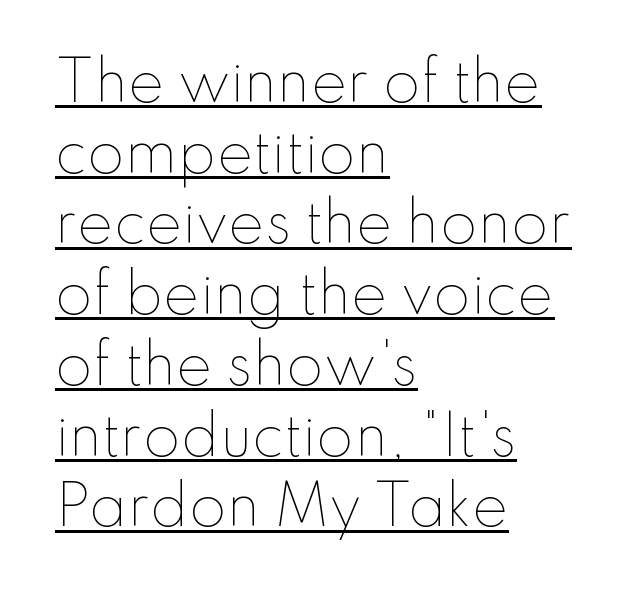
Q: Is the text bold? A: No.
Q: Is the text italic (slanted)? A: No, it is upright.
Q: Is the text underlined? A: Yes.
Q: How is the paragraph aligned? A: Left-aligned.
Q: Is the spacing between letters normal or unusually wide? A: Normal.
Q: Is the spacing between lines tight, normal or loose? A: Normal.
Q: Width (condensed, normal, or wide)? A: Normal.
Q: Stroke contrast? A: Low.
Q: x-height? A: Small.
Q: Monospaced? A: No.
